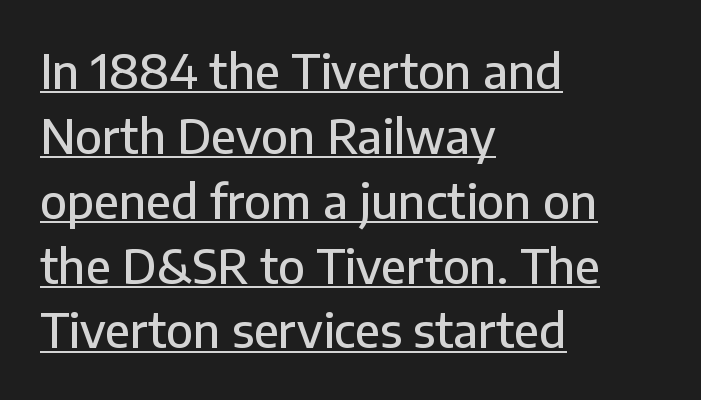
The type family on display is of the sans-serif kind. The compositor pushed each line to the left boundary. A typesetter would call this proportional, since set widths differ per character. Whoever set this chose a conventional vertical rhythm. Caption: lettering with a line underneath. A typesetter would call this zero additional tracking.
